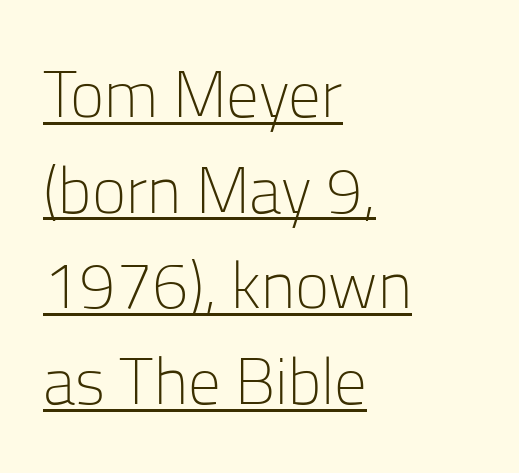
{"serif": "no", "italic": "no", "bold": "no", "weight": "light", "width": "normal", "stroke_contrast": "low", "x_height": "medium", "monospaced": "no", "underline": "yes", "align": "left", "line_spacing": "normal", "line_spacing_ratio": 1.47, "letter_spacing": "normal", "letter_spacing_em": 0.0, "glyph_px": 65}
